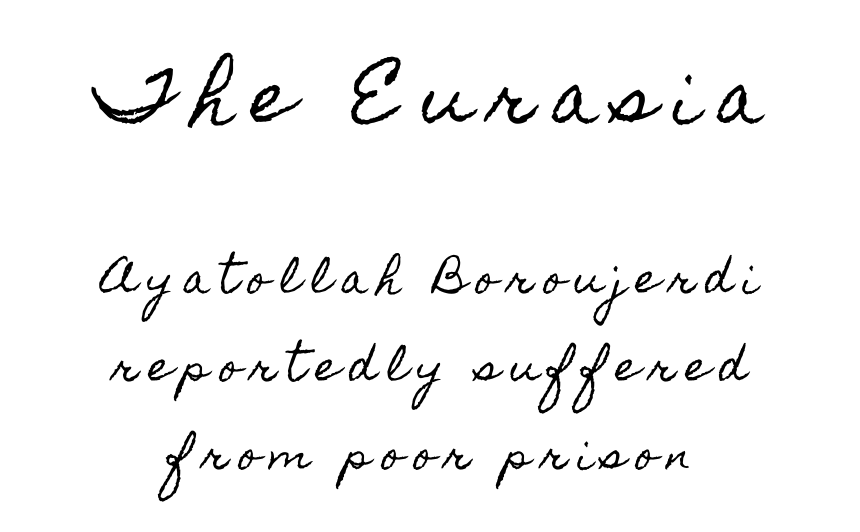
{"width": "condensed", "x_height": "small", "monospaced": "no", "underline": "no", "align": "center", "line_spacing": "loose", "line_spacing_ratio": 2.2, "letter_spacing": "wide", "letter_spacing_em": 0.25, "larger_block": "first", "size_ratio": 1.75, "glyph_px": 70}
